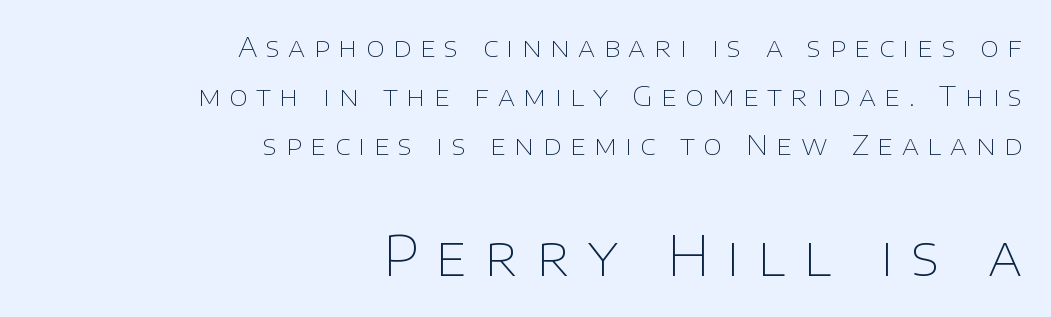
The image shows 54 px thin sans-serif type, upright; set right-aligned, line spacing 1.82x, unusually wide letter spacing (+0.32 em), not underlined; the second (bottom) block is 2.0x larger; low stroke contrast and a large x-height.
